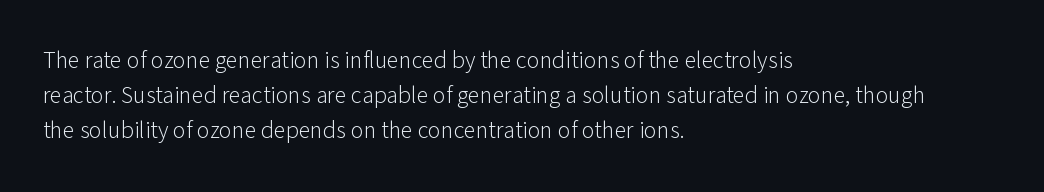
The image shows 24 px text type, upright; set left-aligned, normal line spacing (1.46x), normal letter spacing, not underlined.
